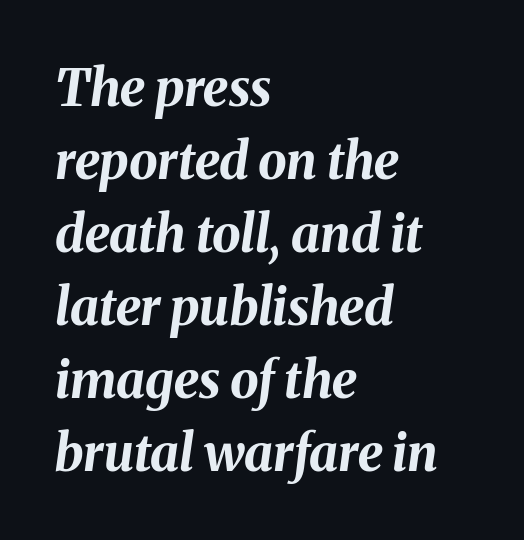
Style check: oblique. Is this a fixed-width face? No — the glyphs have proportional, varying widths. One glance says typical: line gaps are just what's usual. Casual observation: everything's shoved over to the left. Words appear dense and cohesive because spacing is normal. Chunky letters — that's bold for sure.
